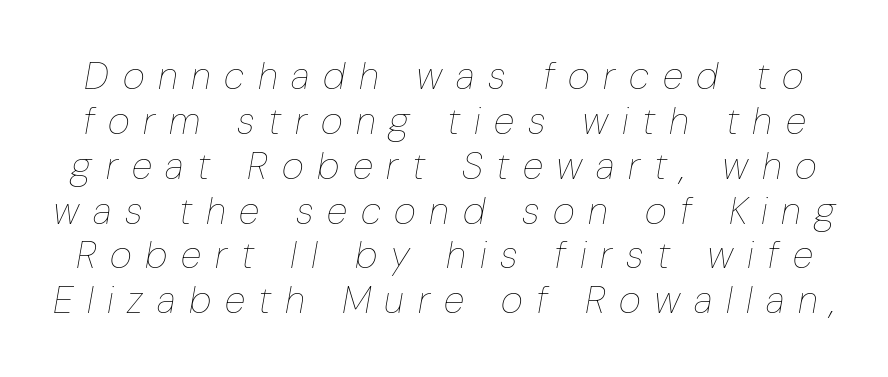
Underlining? Definitely not there. The passage shown is typed in a proportional face where columns would drift. Italic: yes, the glyphs are oblique. The strokes carry an ordinary text weight at most. Look at the tracking — it's clearly loosened, letters drifting apart.
